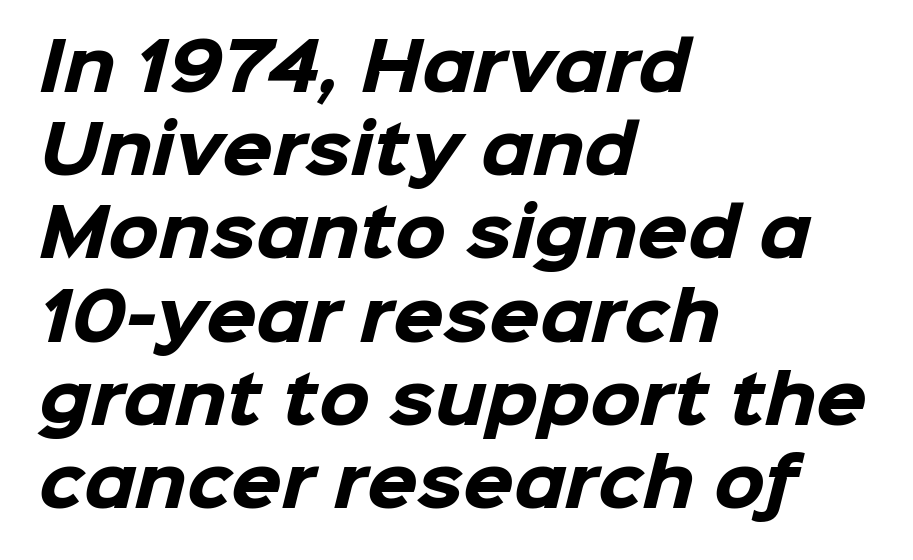
{"serif": "no", "bold": "yes", "weight": "heavy", "width": "normal", "stroke_contrast": "low", "x_height": "medium", "monospaced": "no", "underline": "no", "align": "left", "line_spacing": "normal", "line_spacing_ratio": 1.28, "letter_spacing": "normal", "letter_spacing_em": 0.0, "glyph_px": 65}
